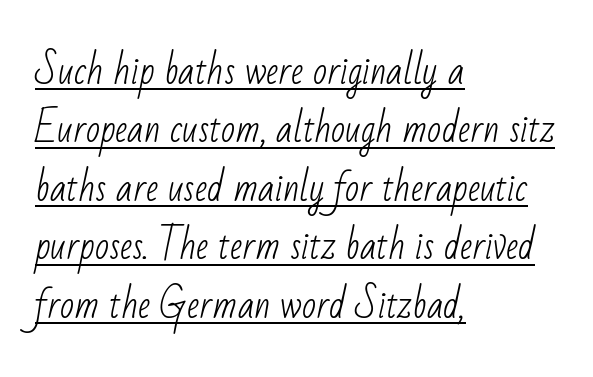
{"serif": "no", "bold": "no", "weight": "light", "width": "condensed", "stroke_contrast": "low", "x_height": "small", "monospaced": "no", "underline": "yes", "align": "left", "line_spacing": "normal", "line_spacing_ratio": 1.58, "letter_spacing": "normal", "letter_spacing_em": 0.0, "glyph_px": 37}
